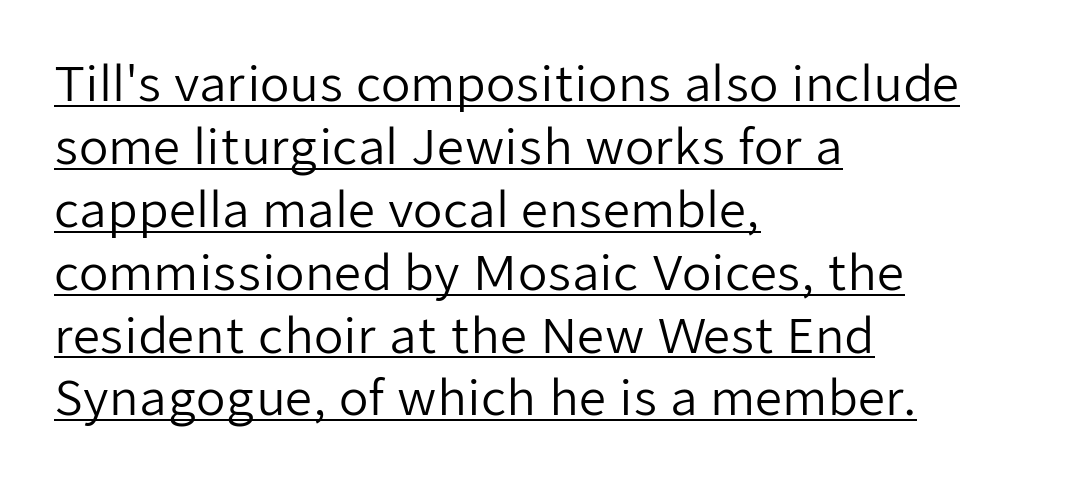
{"serif": "no", "italic": "no", "bold": "no", "weight": "regular", "width": "normal", "stroke_contrast": "low", "x_height": "medium", "monospaced": "no", "underline": "yes", "align": "left", "line_spacing": "normal", "line_spacing_ratio": 1.31, "letter_spacing": "normal", "letter_spacing_em": 0.0, "glyph_px": 48}
